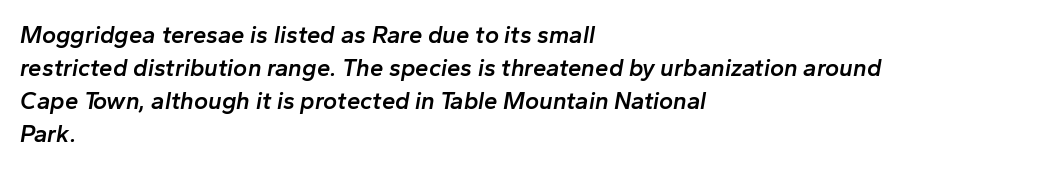
{"italic": "yes", "lean": "right", "slant_degrees": 10, "bold": "semi", "underline": "no", "align": "left", "line_spacing": "normal", "line_spacing_ratio": 1.38, "letter_spacing": "normal", "letter_spacing_em": 0.0, "glyph_px": 24}
